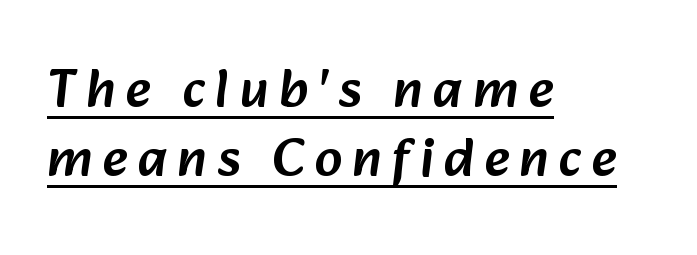
{"serif": "no", "width": "normal", "stroke_contrast": "low", "x_height": "medium", "monospaced": "no", "underline": "yes", "align": "left", "line_spacing": "normal", "line_spacing_ratio": 1.27, "glyph_px": 54}
